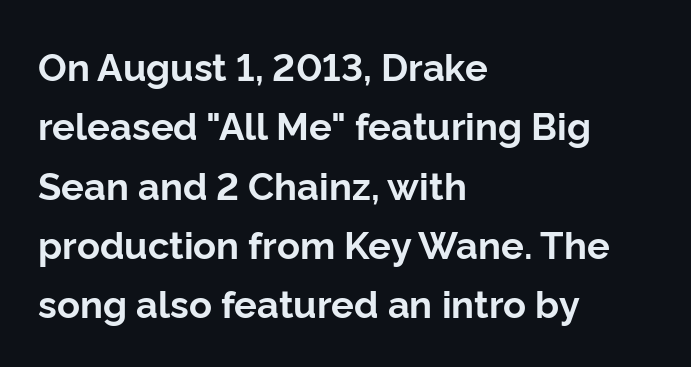
Q: Is the text bold? A: Yes.
Q: Is the text italic (slanted)? A: No, it is upright.
Q: Is the typeface a serif or a sans-serif typeface? A: Sans-serif.
Q: Is the text underlined? A: No.
Q: How is the paragraph aligned? A: Left-aligned.
Q: Is the spacing between letters normal or unusually wide? A: Normal.
Q: Is the spacing between lines tight, normal or loose? A: Normal.
Q: Width (condensed, normal, or wide)? A: Normal.
Q: Stroke contrast? A: Low.
Q: x-height? A: Medium.
Q: Monospaced? A: No.
